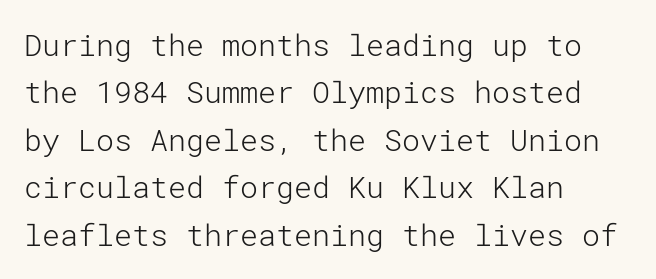
{"serif": "no", "italic": "no", "bold": "no", "weight": "light", "width": "normal", "stroke_contrast": "low", "x_height": "medium", "underline": "no", "align": "left", "line_spacing": "normal", "line_spacing_ratio": 1.58, "letter_spacing": "normal", "letter_spacing_em": 0.0, "glyph_px": 30}
